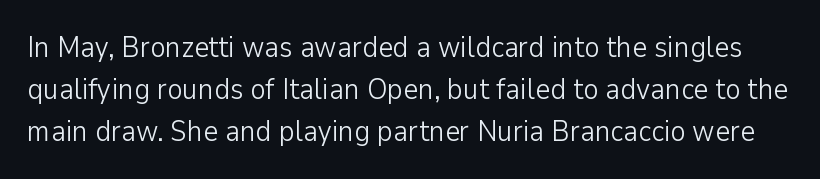
Varying glyph widths throughout — classic text-font behaviour. The line-height multiplier appears to be the usual default. Unlike italic type, these characters show no tilt at all. The characters display no serif detailing; their extremities are plain. The tracking reads as untouched default to a designer's eye. This rendering features lettering with no underline.
